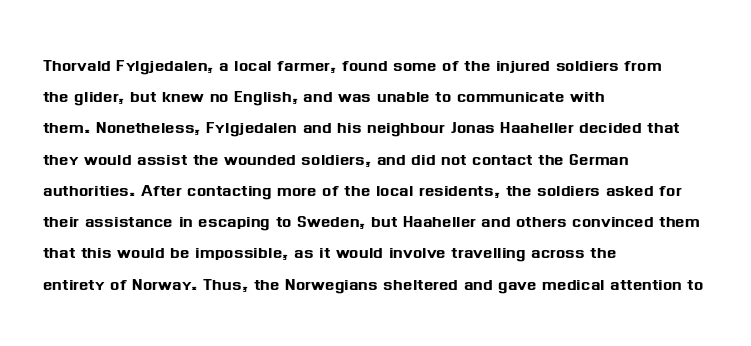
{"italic": "no", "underline": "no", "align": "left", "line_spacing": "normal", "line_spacing_ratio": 1.42, "letter_spacing": "normal", "letter_spacing_em": 0.0, "glyph_px": 22}
